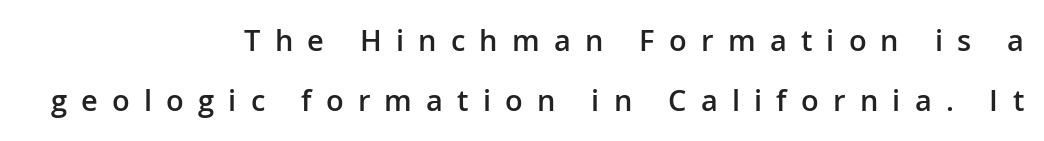
Any mark beneath the type? The region is blank. Proportional: the letters do not fall into vertical columns. The vertical gap from one line to the next is large. The horizontal fit of the characters is loose and conspicuously gappy. Slightly chunky letters — semibold, I'd say, not full bold. Every stem runs plumb, perpendicular to the baseline.
